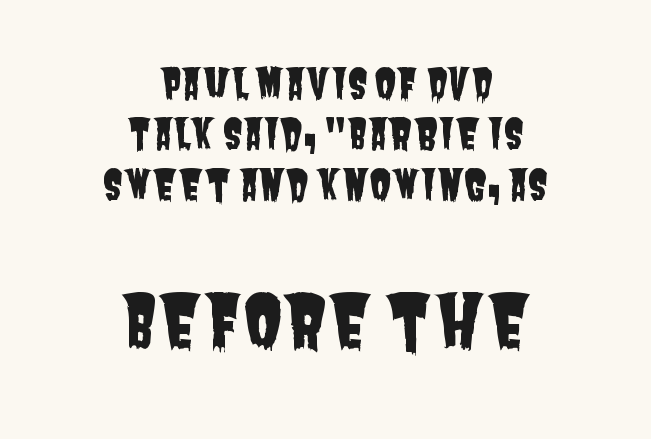
Varying glyph widths throughout — classic text-font behaviour. Does extra space separate the letters? No, they use regular spacing. Underline: absent. The text block is weighted toward neither margin, spreading evenly from the middle.
